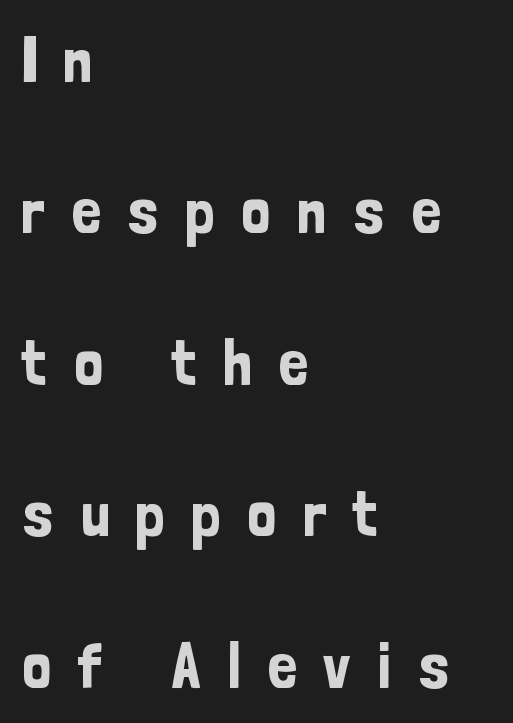
Plain, unruled lines of type. These lines are composed in type without serifs. The typesetter chose a ragged-right arrangement here. Baseline-to-baseline distance is far greater than the letter height. Between one letter and the next there's a generous, obvious gap. The rendering uses natural spacing where letterforms have individual widths.
